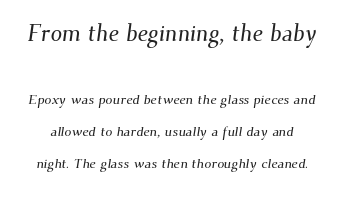
The image shows 23 px text type; set loose line spacing (2.26x), normal letter spacing, not underlined; the first (top) block is 1.64x larger.
